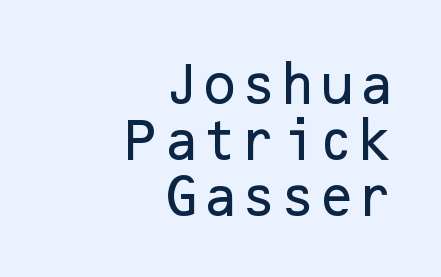
{"serif": "no", "italic": "no", "width": "normal", "stroke_contrast": "low", "x_height": "medium", "underline": "no", "align": "right", "line_spacing_ratio": 1.24, "letter_spacing": "normal", "letter_spacing_em": 0.0, "glyph_px": 45}
